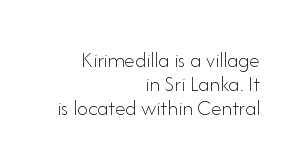
{"italic": "no", "bold": "no", "underline": "no", "align": "right", "line_spacing": "tight", "line_spacing_ratio": 1.09, "letter_spacing": "normal", "letter_spacing_em": 0.0, "glyph_px": 22}
